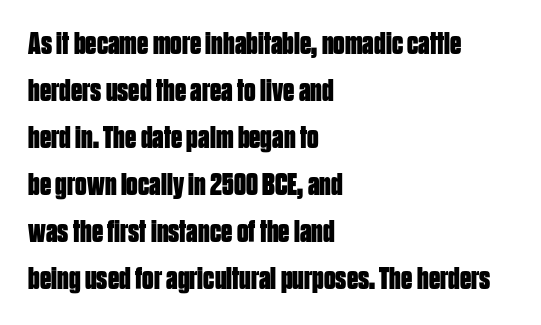
No extra tracking has been applied to these lines. These lines were composed using upright roman letters. Weight check: bold — yes, fully. Character widths vary here, with narrow letters taking less room than wide ones.
